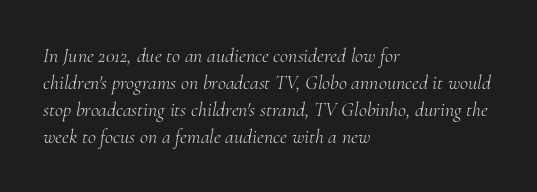
Q: Is the text bold? A: No.
Q: Is the text italic (slanted)? A: Yes, it leans right by about 10 degrees.
Q: Is the text underlined? A: No.
Q: How is the paragraph aligned? A: Left-aligned.
Q: Is the spacing between letters normal or unusually wide? A: Normal.
Q: Is the spacing between lines tight, normal or loose? A: Normal.
